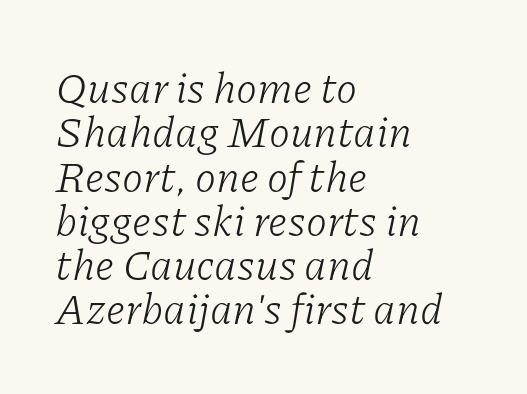
{"serif": "yes", "italic": "yes", "lean": "right", "slant_degrees": 11, "bold": "no", "weight": "light", "width": "normal", "stroke_contrast": "low", "x_height": "medium", "monospaced": "no", "underline": "no", "align": "left", "line_spacing": "tight", "line_spacing_ratio": 1.03, "letter_spacing": "normal", "letter_spacing_em": 0.0, "glyph_px": 43}
